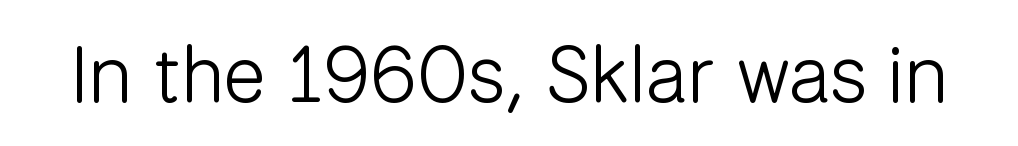
The image shows 79 px light sans-serif type, upright; set normal letter spacing, not underlined; low stroke contrast and a medium x-height.
